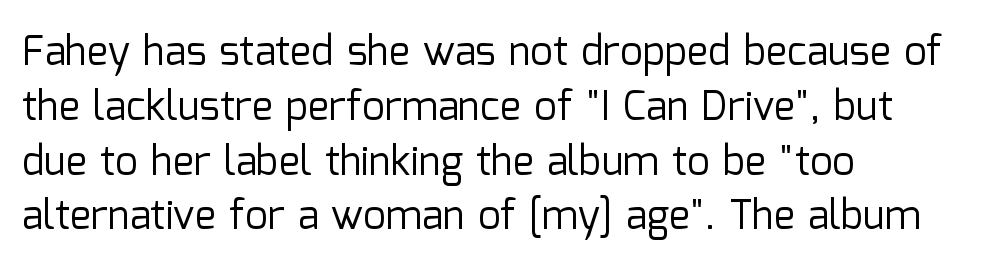
Q: Is the text bold? A: No.
Q: Is the text italic (slanted)? A: No, it is upright.
Q: Is the typeface a serif or a sans-serif typeface? A: Sans-serif.
Q: Is the text underlined? A: No.
Q: How is the paragraph aligned? A: Left-aligned.
Q: Is the spacing between letters normal or unusually wide? A: Normal.
Q: Is the spacing between lines tight, normal or loose? A: Normal.
Q: Width (condensed, normal, or wide)? A: Normal.
Q: Stroke contrast? A: Low.
Q: x-height? A: Medium.
Q: Monospaced? A: No.
